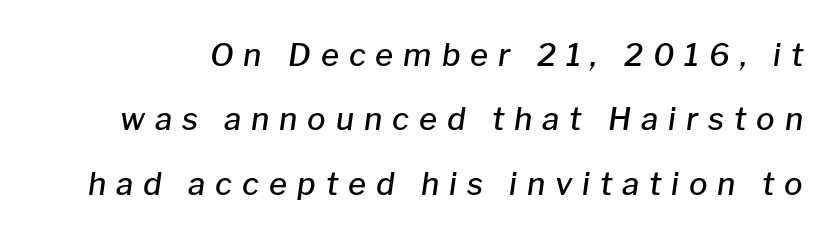
Q: Is the text bold? A: Semi-bold.
Q: Is the text italic (slanted)? A: Yes, it leans right by about 8 degrees.
Q: Is the text underlined? A: No.
Q: Is the spacing between letters normal or unusually wide? A: Unusually wide.
Q: Is the spacing between lines tight, normal or loose? A: Loose.
Q: Width (condensed, normal, or wide)? A: Normal.
Q: Stroke contrast? A: Low.
Q: x-height? A: Medium.
Q: Monospaced? A: No.
